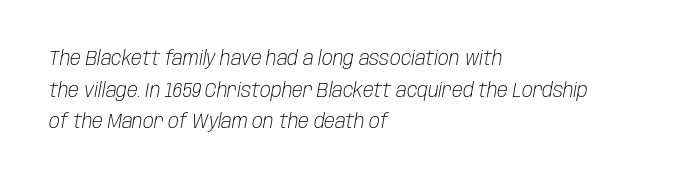
The image shows 20 px text type, italic (leaning right); set left-aligned, normal line spacing (1.58x), normal letter spacing, not underlined.
